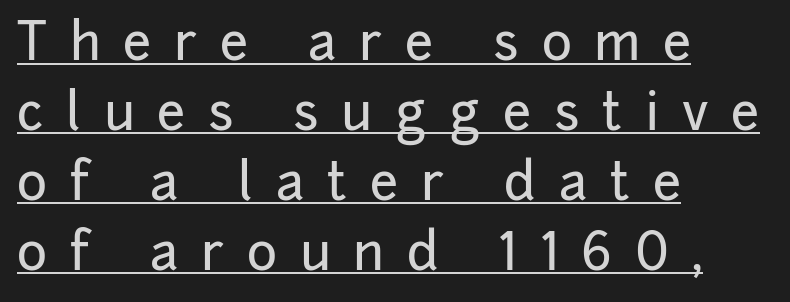
Normally led — the rows are evenly, conventionally spaced. You can tell from the bare stems that sans-serif type was used. What stands out about the letter spacing? Its width — letters are far apart. These lines are rendered in a variable-pitch font. Line starts are locked; line ends wander.
